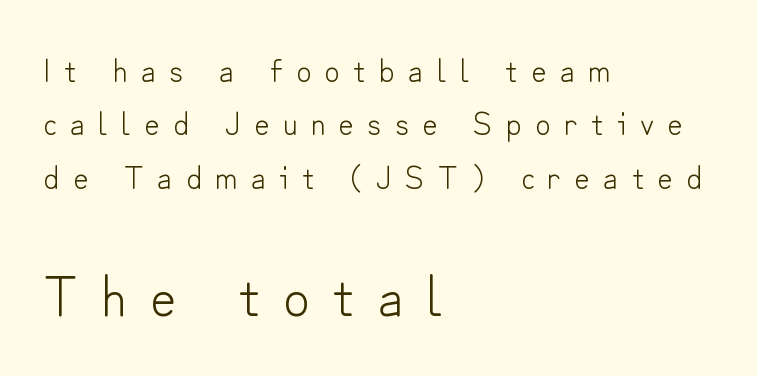
{"serif": "no", "italic": "no", "bold": "no", "weight": "light", "width": "normal", "stroke_contrast": "low", "x_height": "small", "monospaced": "no", "underline": "no", "align": "left", "line_spacing": "normal", "line_spacing_ratio": 1.62, "letter_spacing": "wide", "letter_spacing_em": 0.41, "larger_block": "second", "size_ratio": 1.73, "glyph_px": 57}
